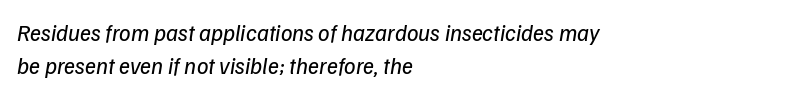
The image shows 23 px text type, italic (leaning right); set left-aligned, normal line spacing (1.42x), normal letter spacing, not underlined.
